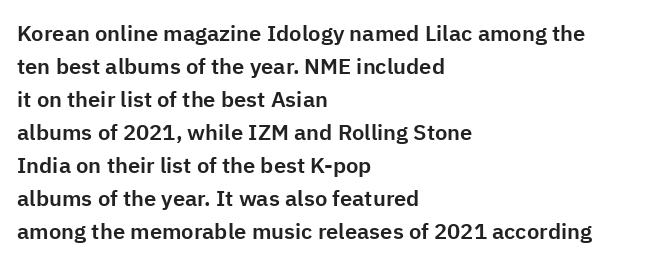
{"italic": "no", "underline": "no", "align": "left", "line_spacing": "normal", "line_spacing_ratio": 1.5, "letter_spacing": "normal", "letter_spacing_em": 0.0, "glyph_px": 22}
